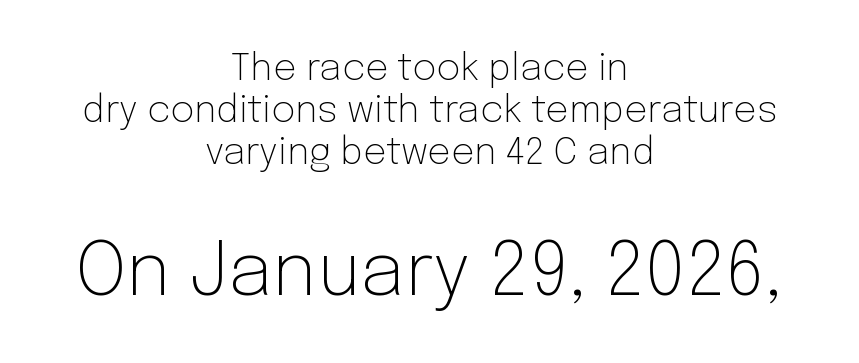
{"serif": "no", "italic": "no", "bold": "no", "weight": "light", "width": "normal", "stroke_contrast": "low", "x_height": "medium", "monospaced": "no", "underline": "no", "align": "center", "line_spacing": "tight", "line_spacing_ratio": 1.14, "letter_spacing": "normal", "letter_spacing_em": 0.0, "larger_block": "second", "size_ratio": 2.0, "glyph_px": 74}
